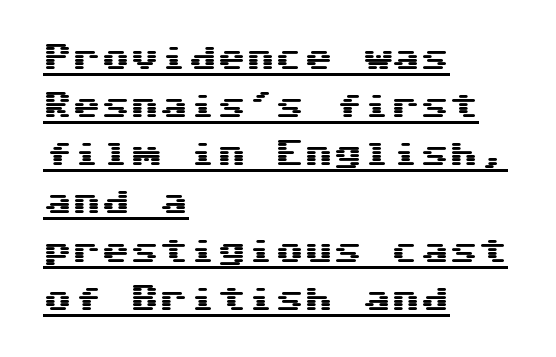
Q: Is the text italic (slanted)? A: No, it is upright.
Q: Is the typeface a serif or a sans-serif typeface? A: Sans-serif.
Q: Is the text underlined? A: Yes.
Q: How is the paragraph aligned? A: Left-aligned.
Q: Is the spacing between letters normal or unusually wide? A: Normal.
Q: Is the spacing between lines tight, normal or loose? A: Normal.
Q: Width (condensed, normal, or wide)? A: Wide.
Q: Stroke contrast? A: Medium.
Q: x-height? A: Medium.
